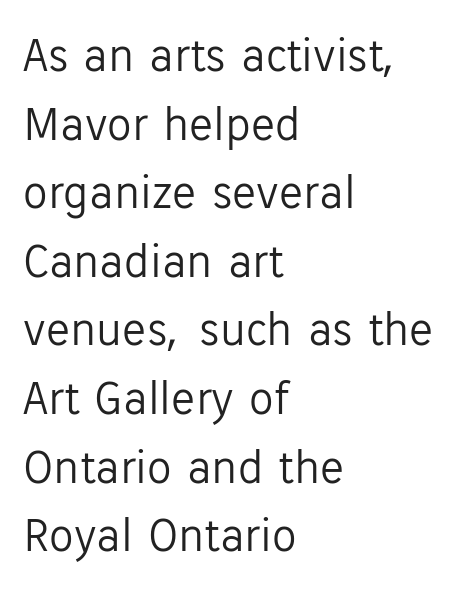
The image shows 49 px light sans-serif type, upright; set left-aligned, normal line spacing (1.4x), normal letter spacing, not underlined; low stroke contrast and a medium x-height.
